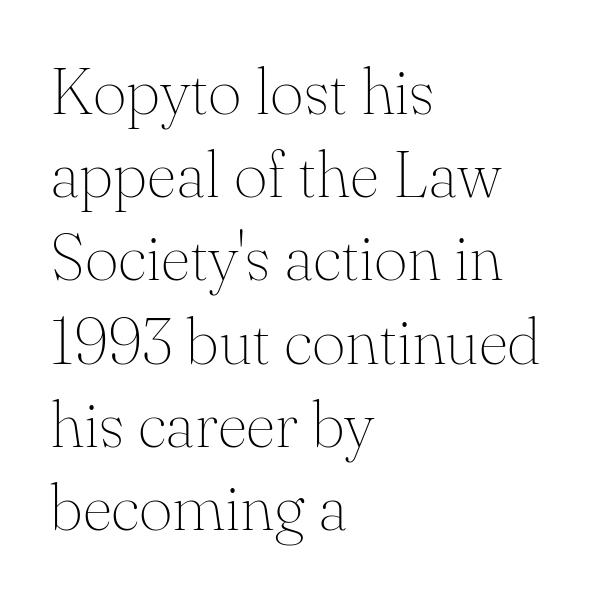
{"serif": "yes", "italic": "no", "bold": "no", "weight": "thin", "width": "normal", "stroke_contrast": "medium", "x_height": "small", "monospaced": "no", "underline": "no", "align": "left", "line_spacing": "normal", "line_spacing_ratio": 1.28, "letter_spacing": "normal", "letter_spacing_em": 0.0, "glyph_px": 65}
